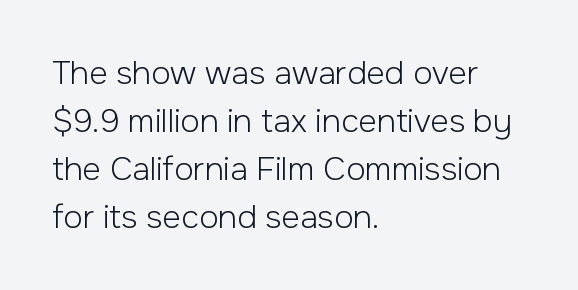
Q: Is the text bold? A: No.
Q: Is the text italic (slanted)? A: No, it is upright.
Q: Is the typeface a serif or a sans-serif typeface? A: Sans-serif.
Q: Is the text underlined? A: No.
Q: How is the paragraph aligned? A: Left-aligned.
Q: Is the spacing between letters normal or unusually wide? A: Normal.
Q: Is the spacing between lines tight, normal or loose? A: Normal.
Q: Width (condensed, normal, or wide)? A: Normal.
Q: Stroke contrast? A: Low.
Q: x-height? A: Medium.
Q: Monospaced? A: No.
